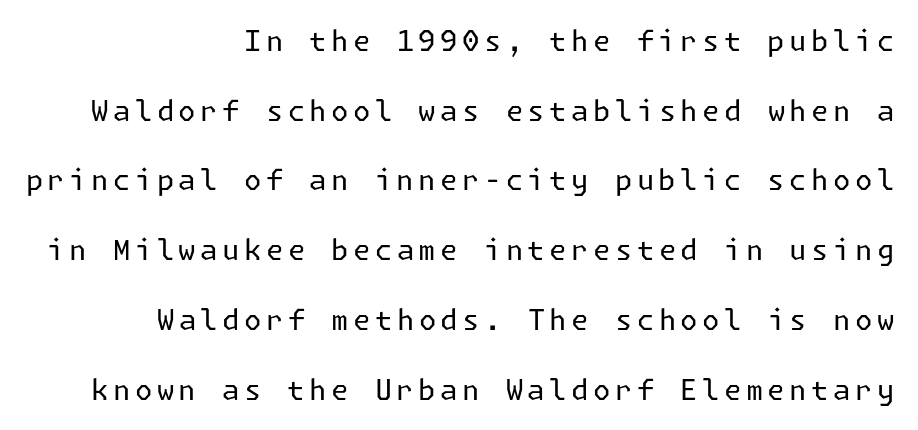
The image shows 28 px regular-weight sans-serif type, upright; set right-aligned, loose line spacing (2.49x), not underlined; low stroke contrast and a medium x-height.
